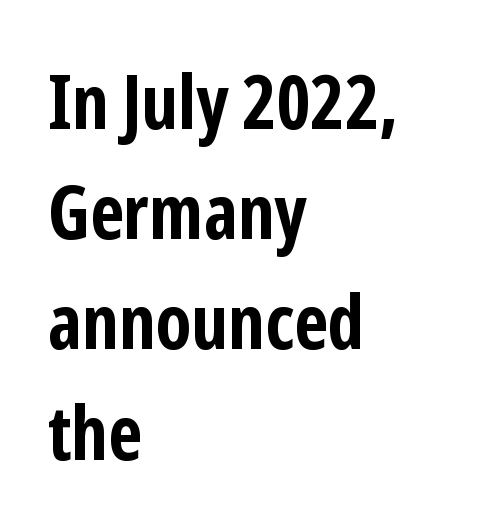
The rendering uses a bold face; every stroke is thick and dark. Unmarked baselines from the first word to the last. The letters sit at their default tracking, neither squeezed nor spread. A roman cut, with each character standing at attention. Regarding serifs, this sample does without them.
